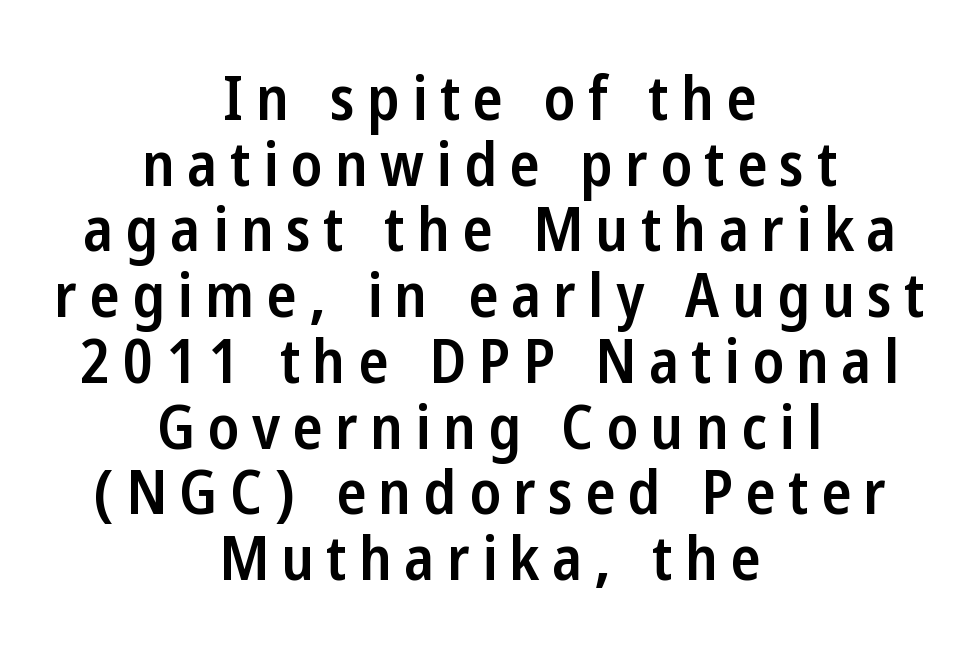
The image shows 62 px semibold, condensed sans-serif type, upright; set centered, tight line spacing (1.06x), unusually wide letter spacing (+0.2 em), not underlined; low stroke contrast and a medium x-height.
